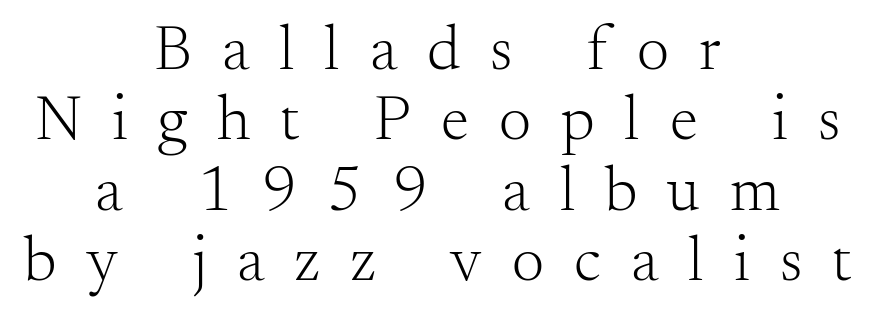
The image shows 64 px light serif type, upright; set centered, tight line spacing (1.1x), unusually wide letter spacing (+0.47 em), not underlined; medium stroke contrast and a small x-height.
